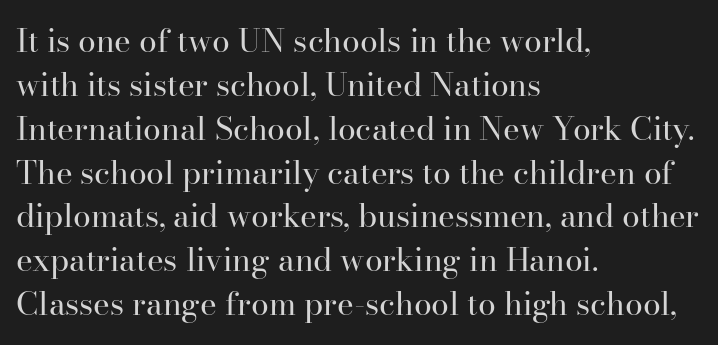
{"serif": "yes", "italic": "no", "bold": "no", "weight": "regular", "width": "normal", "stroke_contrast": "high", "x_height": "small", "monospaced": "no", "underline": "no", "align": "left", "line_spacing": "normal", "line_spacing_ratio": 1.37, "letter_spacing": "normal", "letter_spacing_em": 0.0, "glyph_px": 32}
